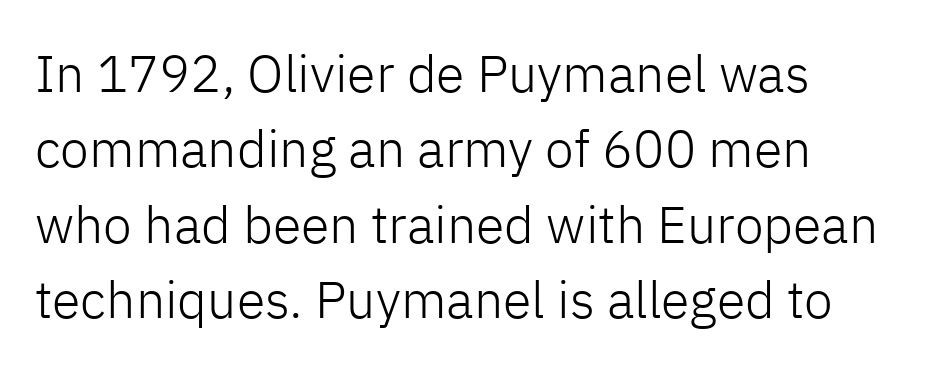
The image shows 52 px light sans-serif type, upright; set left-aligned, normal line spacing (1.45x), normal letter spacing, not underlined; low stroke contrast and a medium x-height.
